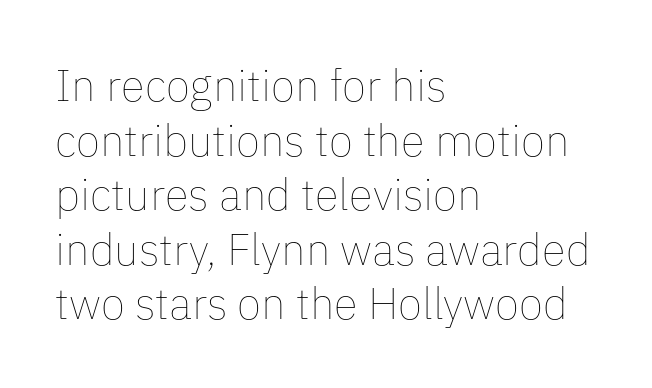
{"italic": "no", "bold": "no", "weight": "thin", "width": "normal", "stroke_contrast": "low", "x_height": "medium", "monospaced": "no", "underline": "no", "align": "left", "line_spacing_ratio": 1.24, "letter_spacing": "normal", "letter_spacing_em": 0.0, "glyph_px": 44}
